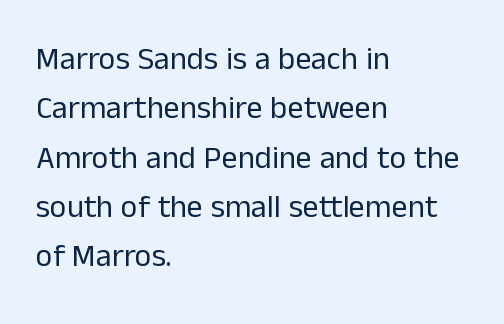
{"serif": "no", "italic": "no", "bold": "no", "weight": "regular", "width": "normal", "stroke_contrast": "low", "x_height": "medium", "monospaced": "no", "underline": "no", "align": "left", "line_spacing": "normal", "line_spacing_ratio": 1.54, "letter_spacing": "normal", "letter_spacing_em": 0.0, "glyph_px": 32}
